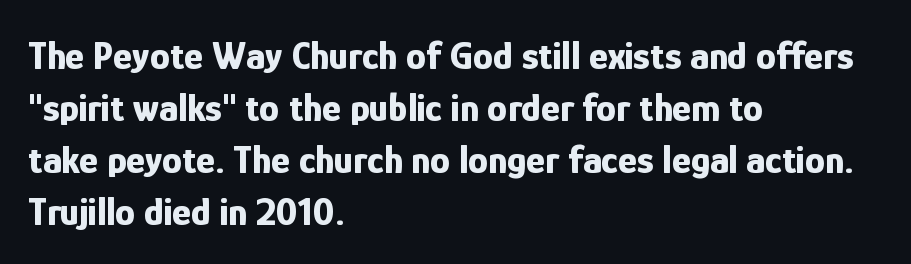
The image shows 40 px bold, condensed sans-serif type, upright; set left-aligned, normal line spacing (1.3x), normal letter spacing, not underlined; low stroke contrast and a medium x-height.
